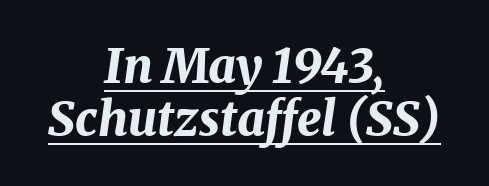
Think of a printed novel: that variable character pitch is what you see here. Is the block centered? Yes — each line is placed symmetrically about the middle. Thick stems and heavy bowls — unmistakably bold. Rows of type sit shoulder to shoulder in the vertical direction. The gaps between neighbouring characters are ordinary and unremarkable. The specimen reads as italic at a glance.
